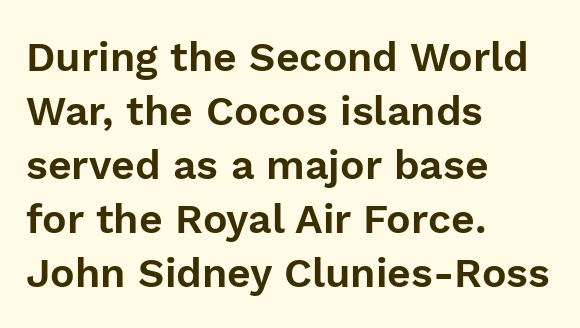
{"serif": "no", "italic": "no", "width": "normal", "stroke_contrast": "low", "x_height": "medium", "monospaced": "no", "underline": "no", "align": "left", "line_spacing": "normal", "line_spacing_ratio": 1.32, "letter_spacing": "normal", "letter_spacing_em": 0.0, "glyph_px": 41}
